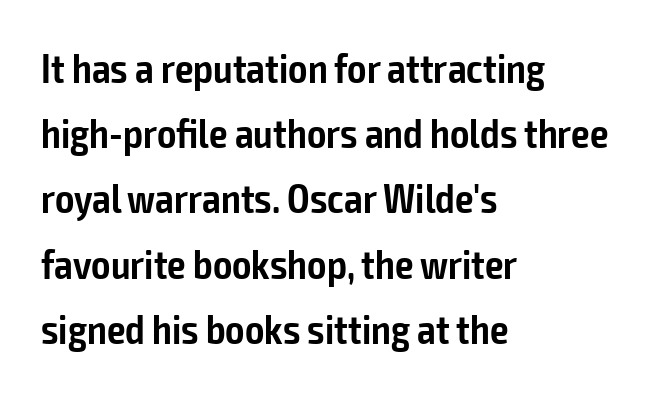
The image shows 41 px semibold, condensed sans-serif type, upright; set left-aligned, normal line spacing (1.59x), normal letter spacing, not underlined; low stroke contrast and a medium x-height.
